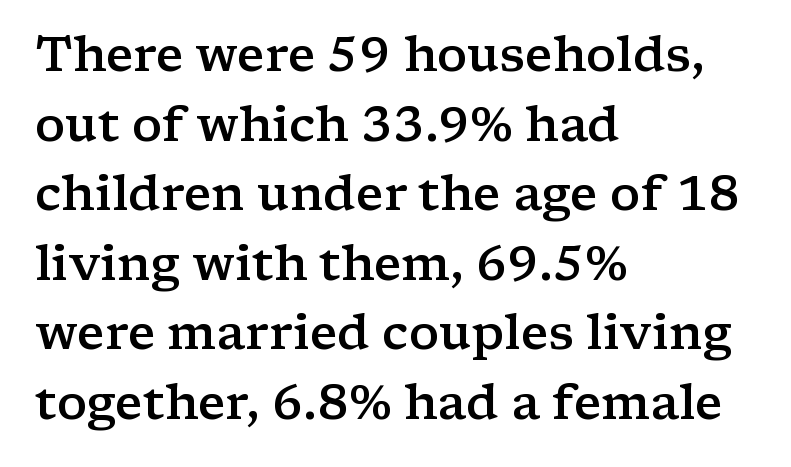
Q: Is the text bold? A: Semi-bold.
Q: Is the text italic (slanted)? A: No, it is upright.
Q: Is the typeface a serif or a sans-serif typeface? A: Serif.
Q: Is the text underlined? A: No.
Q: How is the paragraph aligned? A: Left-aligned.
Q: Is the spacing between letters normal or unusually wide? A: Normal.
Q: Is the spacing between lines tight, normal or loose? A: Normal.
Q: Width (condensed, normal, or wide)? A: Wide.
Q: Stroke contrast? A: Low.
Q: x-height? A: Medium.
Q: Monospaced? A: No.
